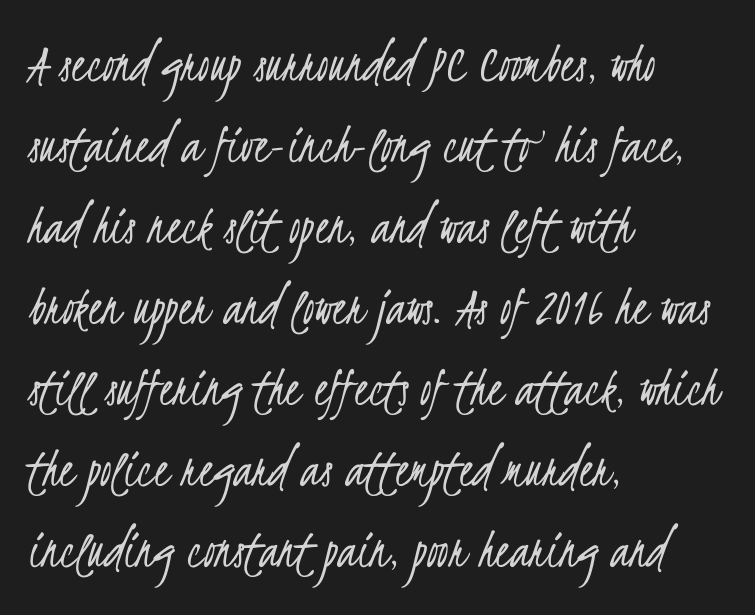
Q: Is the text bold? A: No.
Q: Is the typeface a serif or a sans-serif typeface? A: Sans-serif.
Q: Is the text underlined? A: No.
Q: How is the paragraph aligned? A: Left-aligned.
Q: Is the spacing between letters normal or unusually wide? A: Normal.
Q: Is the spacing between lines tight, normal or loose? A: Normal.
Q: Width (condensed, normal, or wide)? A: Condensed.
Q: Stroke contrast? A: Low.
Q: x-height? A: Small.
Q: Monospaced? A: No.
